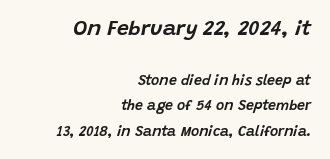
{"italic": "yes", "lean": "right", "slant_degrees": 15, "underline": "no", "align": "right", "line_spacing_ratio": 1.82, "letter_spacing": "normal", "letter_spacing_em": 0.0, "larger_block": "first", "size_ratio": 1.5, "glyph_px": 21}
